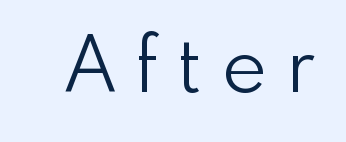
A typesetter would mark this as roman, not italic. Do the characters align in a grid? No, the font is proportional. The area under the type is left untouched. Between one letter and the next there's a generous, obvious gap.
